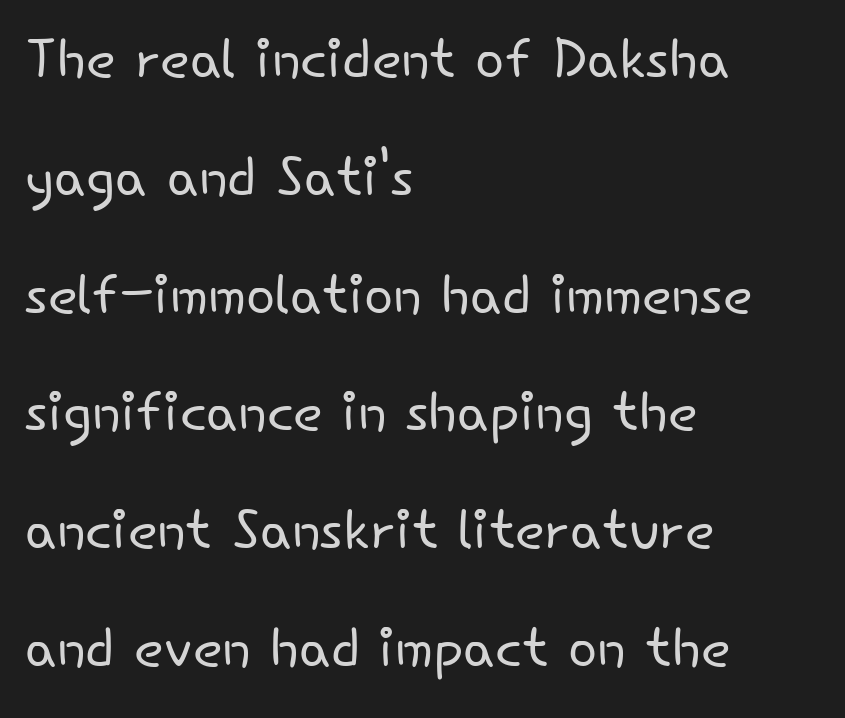
The passage shown has conventional tracking throughout. The characters are drawn with everyday or finer stroke widths. This rendering features lettering with no underline. The passage shown stacks its lines at a standard gap. The axis of the letterforms is exactly vertical.
